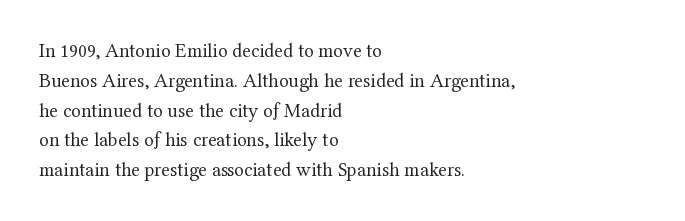
Rule under the text: the space is simply empty. Upright lettering throughout. This rendering leaves character spacing at its baseline value. If you drew a ruler down the left edge, every line would touch it. Is there much room between lines? A standard amount, neither cramped nor airy. This reads as an unemphasized weight, regular at the heaviest.
